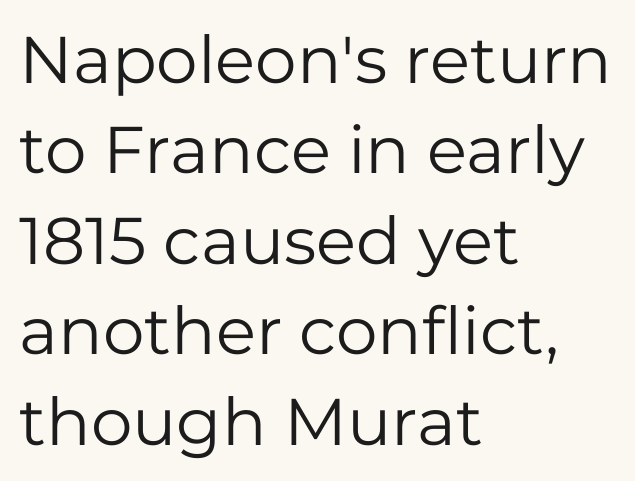
The image shows 66 px regular-weight sans-serif type, upright; set left-aligned, normal line spacing (1.37x), normal letter spacing, not underlined; low stroke contrast and a medium x-height.
